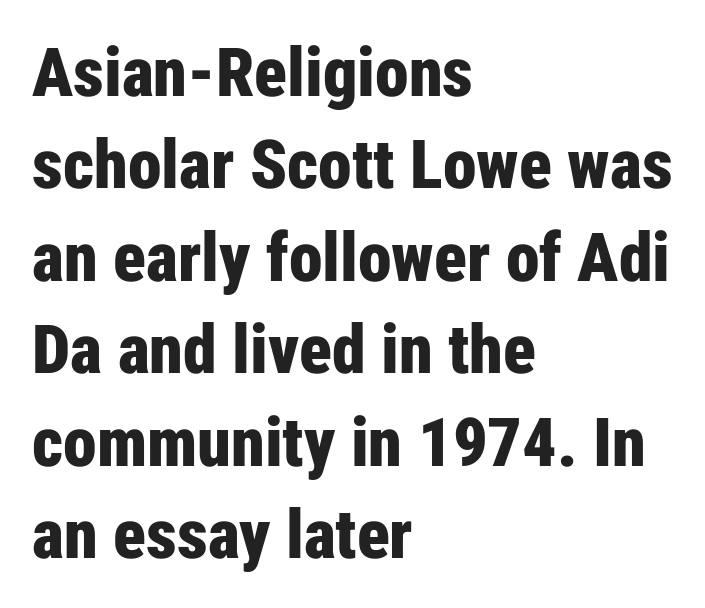
Q: Is the text bold? A: Yes.
Q: Is the text italic (slanted)? A: No, it is upright.
Q: Is the typeface a serif or a sans-serif typeface? A: Sans-serif.
Q: Is the text underlined? A: No.
Q: How is the paragraph aligned? A: Left-aligned.
Q: Is the spacing between letters normal or unusually wide? A: Normal.
Q: Is the spacing between lines tight, normal or loose? A: Normal.
Q: Width (condensed, normal, or wide)? A: Condensed.
Q: Stroke contrast? A: Low.
Q: x-height? A: Medium.
Q: Monospaced? A: No.
